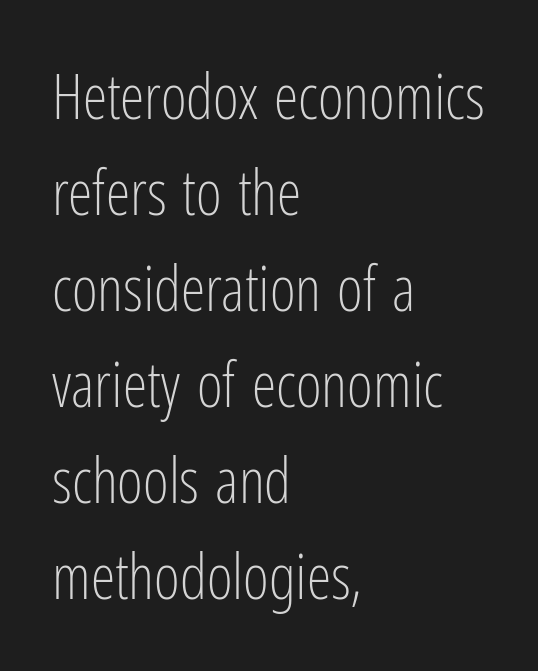
{"serif": "no", "italic": "no", "bold": "no", "weight": "light", "width": "condensed", "stroke_contrast": "low", "x_height": "medium", "monospaced": "no", "underline": "no", "align": "left", "line_spacing": "normal", "line_spacing_ratio": 1.55, "letter_spacing": "normal", "letter_spacing_em": 0.0, "glyph_px": 62}
